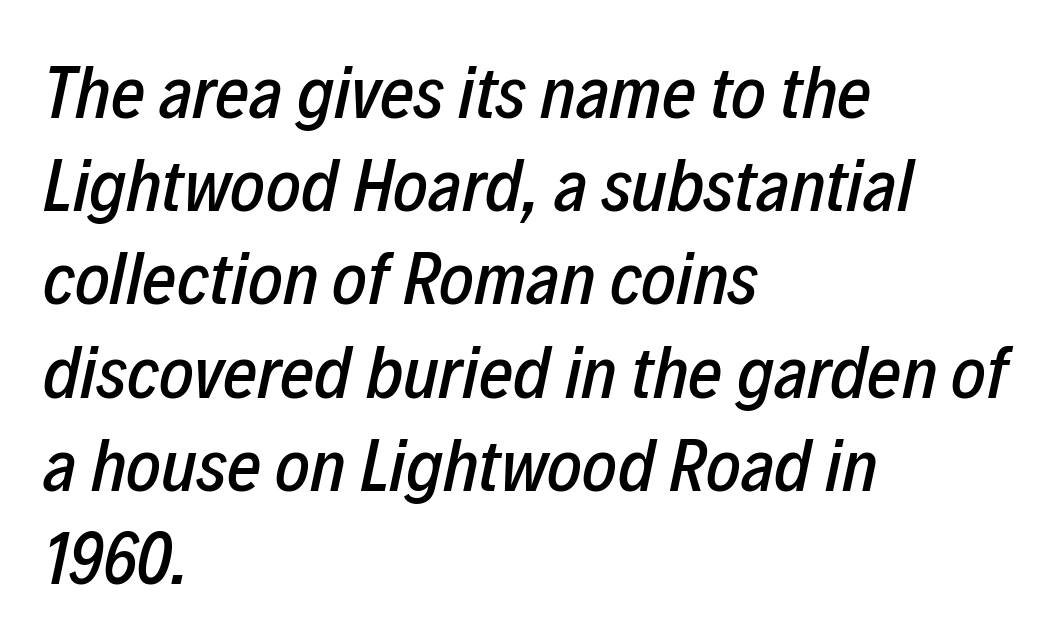
Q: Is the text italic (slanted)? A: Yes, it leans right by about 12 degrees.
Q: Is the text underlined? A: No.
Q: How is the paragraph aligned? A: Left-aligned.
Q: Is the spacing between letters normal or unusually wide? A: Normal.
Q: Is the spacing between lines tight, normal or loose? A: Normal.
Q: Width (condensed, normal, or wide)? A: Condensed.
Q: Stroke contrast? A: Low.
Q: x-height? A: Medium.
Q: Monospaced? A: No.
